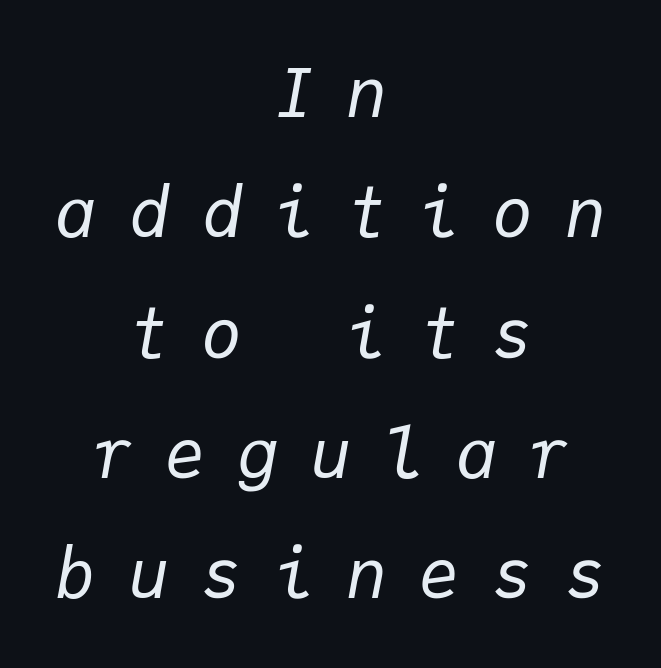
Loose tracking; the words dissolve into strings of separated letters. Is this a fixed-width face? Yes — each glyph sits in an identical cell. The lines in this sample share a center point and differ in where they start and stop. The string is rendered with underlining switched off. The axis of the letterforms is tilted away from vertical.
